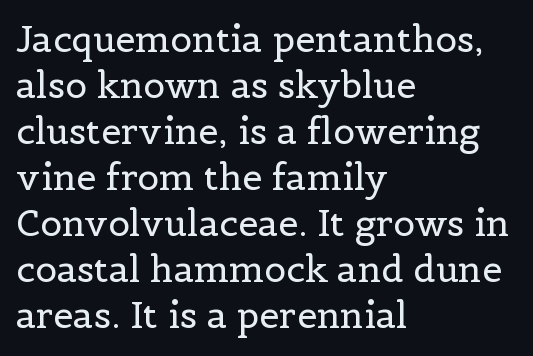
{"serif": "yes", "italic": "no", "bold": "no", "weight": "regular", "width": "normal", "x_height": "medium", "monospaced": "no", "underline": "no", "align": "left", "line_spacing": "normal", "line_spacing_ratio": 1.28, "letter_spacing": "normal", "letter_spacing_em": 0.0, "glyph_px": 36}
